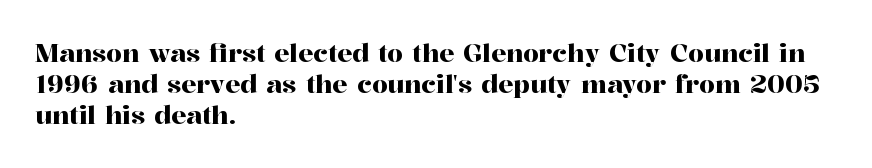
The image shows 25 px text type, upright; set left-aligned, normal line spacing (1.25x), normal letter spacing, not underlined.
